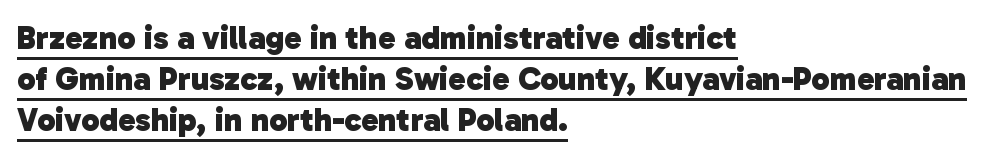
{"serif": "no", "bold": "yes", "weight": "heavy", "width": "normal", "stroke_contrast": "low", "x_height": "medium", "monospaced": "no", "underline": "yes", "align": "left", "line_spacing_ratio": 1.24, "letter_spacing": "normal", "letter_spacing_em": 0.0, "glyph_px": 33}
